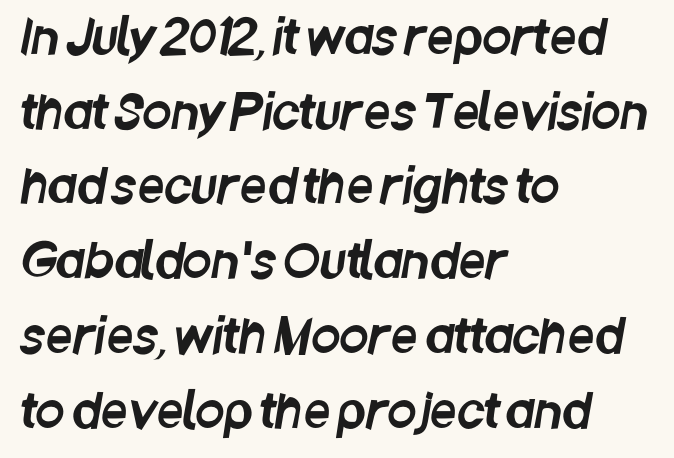
{"serif": "no", "width": "condensed", "stroke_contrast": "low", "x_height": "large", "monospaced": "no", "underline": "no", "align": "left", "line_spacing": "normal", "line_spacing_ratio": 1.59, "letter_spacing": "normal", "letter_spacing_em": 0.0, "glyph_px": 47}
